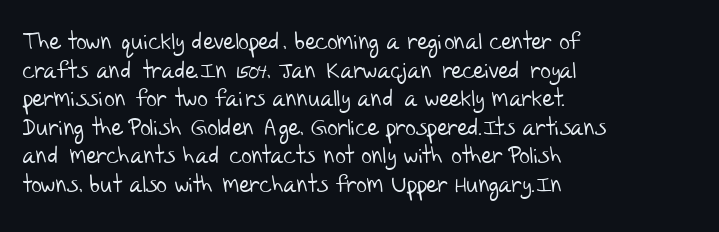
{"bold": "no", "underline": "no", "align": "left", "line_spacing_ratio": 1.24, "letter_spacing": "normal", "letter_spacing_em": 0.0, "glyph_px": 23}
